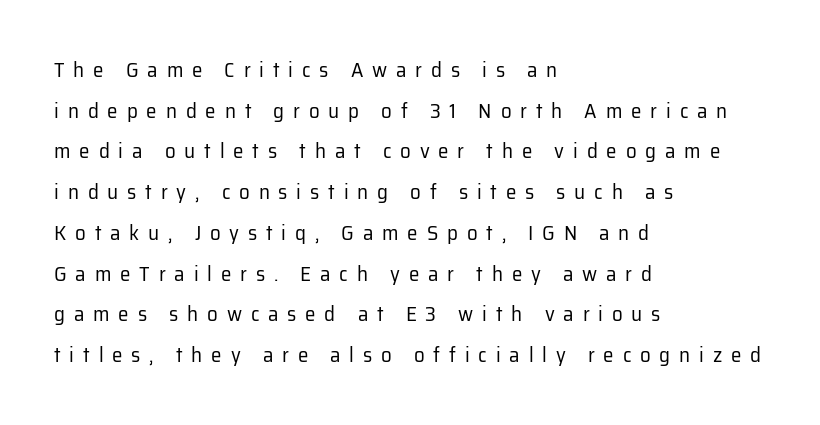
Q: Is the text bold? A: No.
Q: Is the text italic (slanted)? A: No, it is upright.
Q: Is the text underlined? A: No.
Q: How is the paragraph aligned? A: Left-aligned.
Q: Is the spacing between letters normal or unusually wide? A: Unusually wide.
Q: Is the spacing between lines tight, normal or loose? A: Loose.
